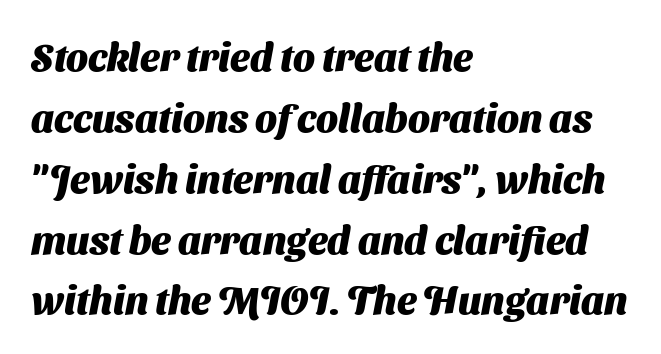
Strong, thick strokes mark this as bold type. The lines sit at an ordinary, default distance from one another. I'd call this a sans setting — the letters go barefoot. The space beneath each line is pristine and unruled. Where is the straight margin? On the left. The rendering keeps characters at their native spacing.
